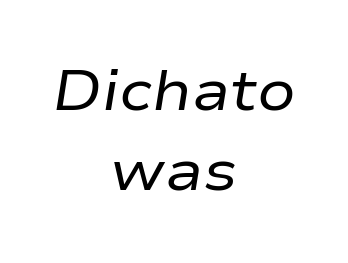
The image shows 57 px regular-weight, wide type, italic (leaning right); set centered, normal line spacing (1.4x), normal letter spacing, not underlined; low stroke contrast and a medium x-height.
